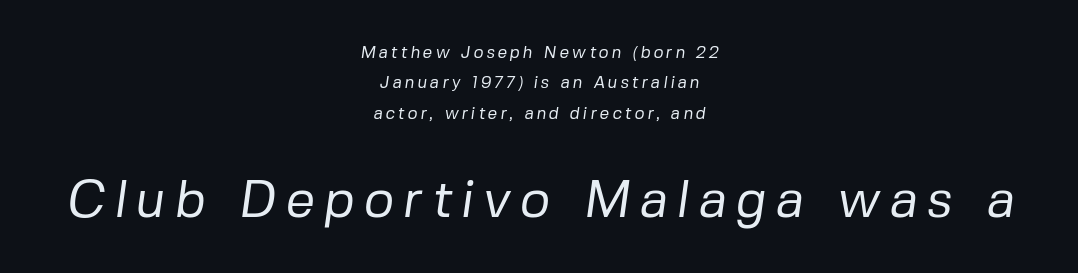
The image shows 52 px regular-weight sans-serif type; set centered, line spacing 1.79x, not underlined; the second (bottom) block is 3.06x larger; low stroke contrast and a medium x-height.
